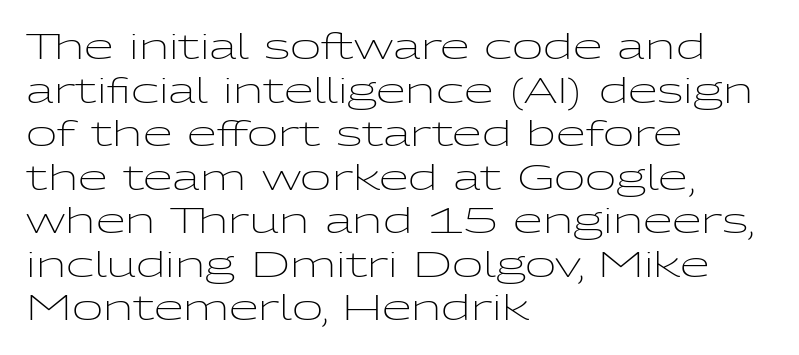
Weight class: somewhere from thin through regular. Each line starts at the same left margin while the right side varies. Baseline-to-baseline distance is the conventional proportion of letter height. Has an underline been added? It has not. Nothing unusual about the tracking: characters are spaced as the font intends. Spacing verdict: proportional, widths tailored to each character.
